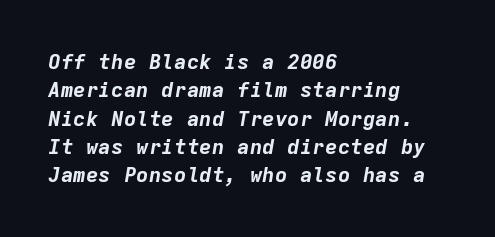
Strokes here are thick enough to call this a true bold. Looking at the ascenders, they clearly lean. Reading down the column, the eye jumps a familiar distance to each next line. Rule under the text: the space is simply empty. Characters follow at the spacing the type designer built in.
